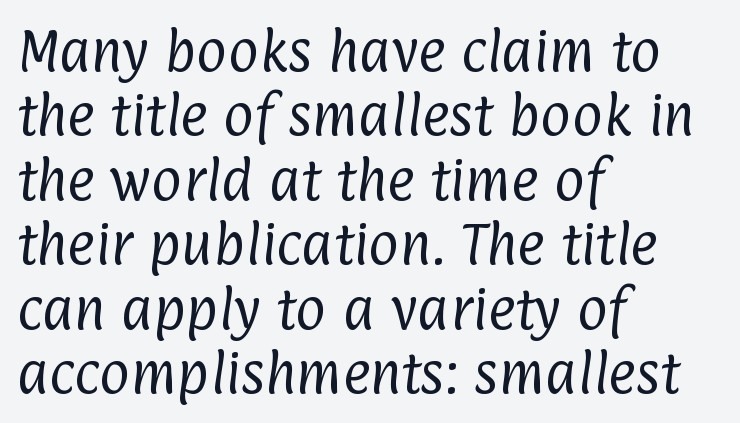
The image shows 47 px regular-weight, condensed sans-serif type; set left-aligned, normal line spacing (1.37x), normal letter spacing, not underlined; low stroke contrast and a medium x-height.
